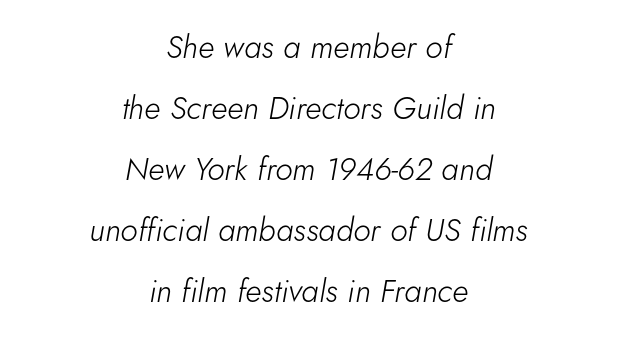
The image shows 32 px light type, italic (leaning right); set centered, loose line spacing (1.91x), normal letter spacing, not underlined; low stroke contrast and a small x-height.
